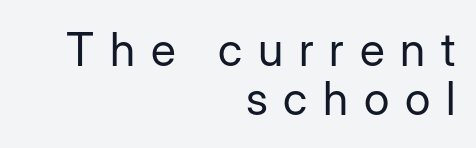
Q: Is the text bold? A: No.
Q: Is the text italic (slanted)? A: No, it is upright.
Q: Is the typeface a serif or a sans-serif typeface? A: Sans-serif.
Q: Is the text underlined? A: No.
Q: How is the paragraph aligned? A: Right-aligned.
Q: Is the spacing between letters normal or unusually wide? A: Unusually wide.
Q: Is the spacing between lines tight, normal or loose? A: Tight.
Q: Width (condensed, normal, or wide)? A: Normal.
Q: Stroke contrast? A: Low.
Q: x-height? A: Medium.
Q: Monospaced? A: No.
